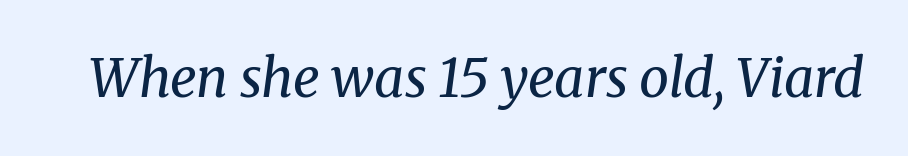
{"serif": "yes", "italic": "yes", "lean": "right", "slant_degrees": 8, "bold": "no", "weight": "regular", "width": "normal", "stroke_contrast": "medium", "x_height": "medium", "monospaced": "no", "underline": "no", "letter_spacing": "normal", "letter_spacing_em": 0.0, "glyph_px": 53}
